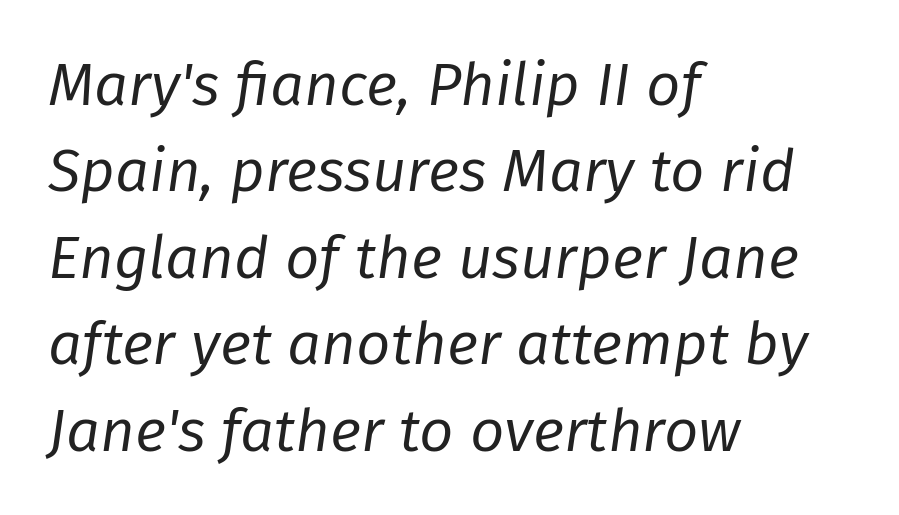
The image shows 60 px regular-weight type, italic (leaning right); set left-aligned, normal line spacing (1.44x), normal letter spacing, not underlined; low stroke contrast and a medium x-height.
